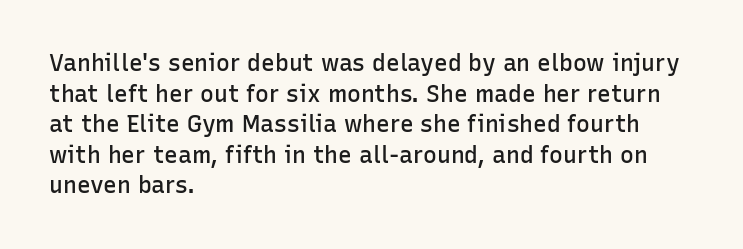
Is there any slant? The stems are plumb. The leading is moderate, giving the passage an even texture. A bit beefed up — I'd call it semibold rather than bold. No word sits above an underline. Characters follow at the spacing the type designer built in. Compared with a centered layout, this one pins lines to the left instead.
